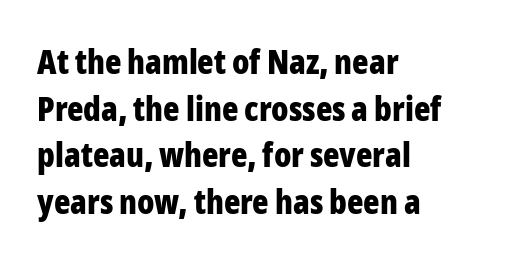
The letters are bold, with thick, heavy strokes. The zone under the glyphs is completely vacant. Leftover space on each line is placed entirely after the last word. Does the type have serifs? No, each stem ends abruptly.
